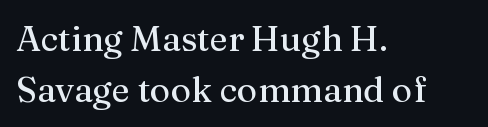
Q: Is the text italic (slanted)? A: No, it is upright.
Q: Is the typeface a serif or a sans-serif typeface? A: Serif.
Q: Is the text underlined? A: No.
Q: How is the paragraph aligned? A: Left-aligned.
Q: Is the spacing between letters normal or unusually wide? A: Normal.
Q: Is the spacing between lines tight, normal or loose? A: Normal.
Q: Width (condensed, normal, or wide)? A: Normal.
Q: Stroke contrast? A: Medium.
Q: x-height? A: Medium.
Q: Monospaced? A: No.
